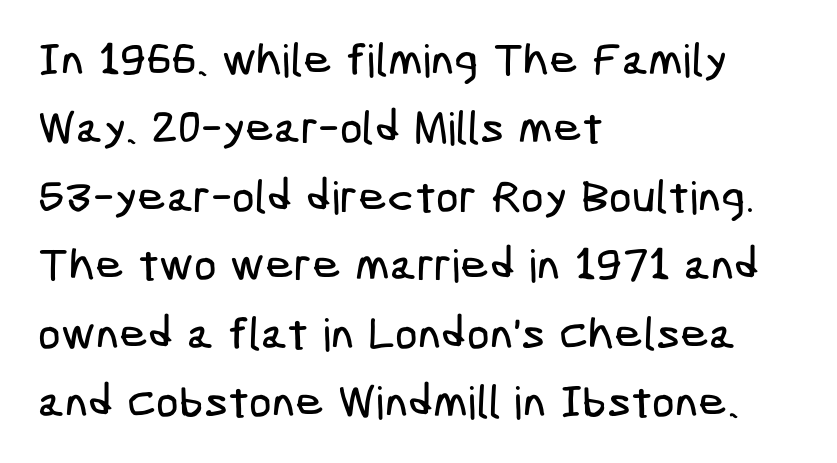
Q: Is the typeface a serif or a sans-serif typeface? A: Sans-serif.
Q: Is the text underlined? A: No.
Q: How is the paragraph aligned? A: Left-aligned.
Q: Is the spacing between letters normal or unusually wide? A: Normal.
Q: Is the spacing between lines tight, normal or loose? A: Normal.
Q: Width (condensed, normal, or wide)? A: Condensed.
Q: Stroke contrast? A: Low.
Q: x-height? A: Medium.
